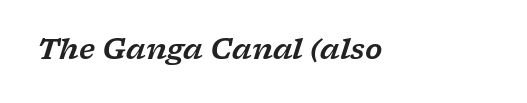
Q: Is the text italic (slanted)? A: Yes, it leans right by about 17 degrees.
Q: Is the typeface a serif or a sans-serif typeface? A: Serif.
Q: Is the text underlined? A: No.
Q: Is the spacing between letters normal or unusually wide? A: Normal.
Q: Width (condensed, normal, or wide)? A: Wide.
Q: Stroke contrast? A: Low.
Q: x-height? A: Medium.
Q: Monospaced? A: No.
